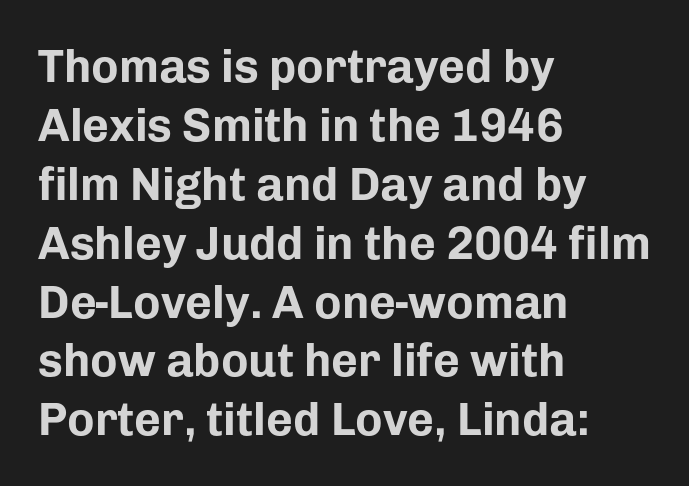
These lines carry a lot of weight — the face is fully bold. The face used here is a sans, in the tradition of grotesques and geometrics. Nope, not italic — everything's standing straight. Line beginnings align vertically; line endings do not. Proportional: the letters do not fall into vertical columns. The block of text has a typical density, with ordinary space between rows.
